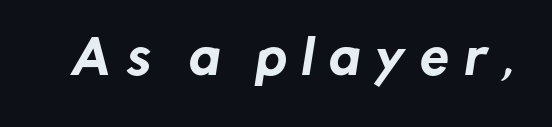
The image shows 46 px sans-serif type; set unusually wide letter spacing (+0.34 em), not underlined; low stroke contrast and a medium x-height.
